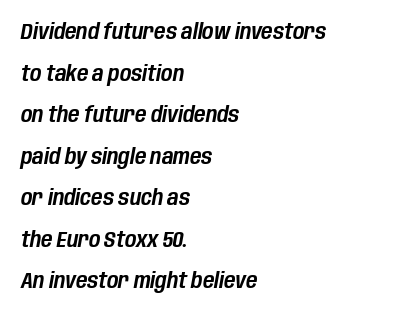
Q: Is the text italic (slanted)? A: Yes, it leans right by about 10 degrees.
Q: Is the text underlined? A: No.
Q: How is the paragraph aligned? A: Left-aligned.
Q: Is the spacing between letters normal or unusually wide? A: Normal.
